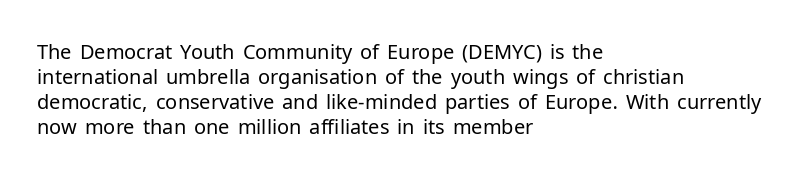
{"italic": "no", "bold": "no", "underline": "no", "align": "left", "line_spacing": "normal", "line_spacing_ratio": 1.25, "letter_spacing": "normal", "letter_spacing_em": 0.0, "glyph_px": 20}
